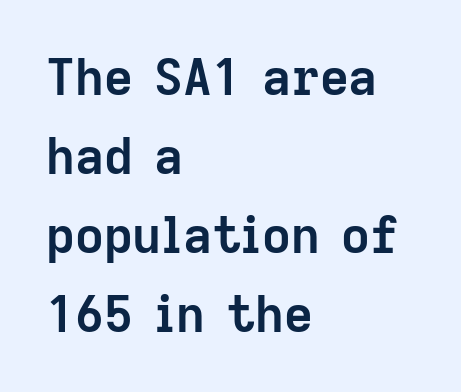
The image shows 50 px semibold sans-serif type, upright; set left-aligned, normal line spacing (1.58x), normal letter spacing, not underlined; low stroke contrast and a medium x-height.
